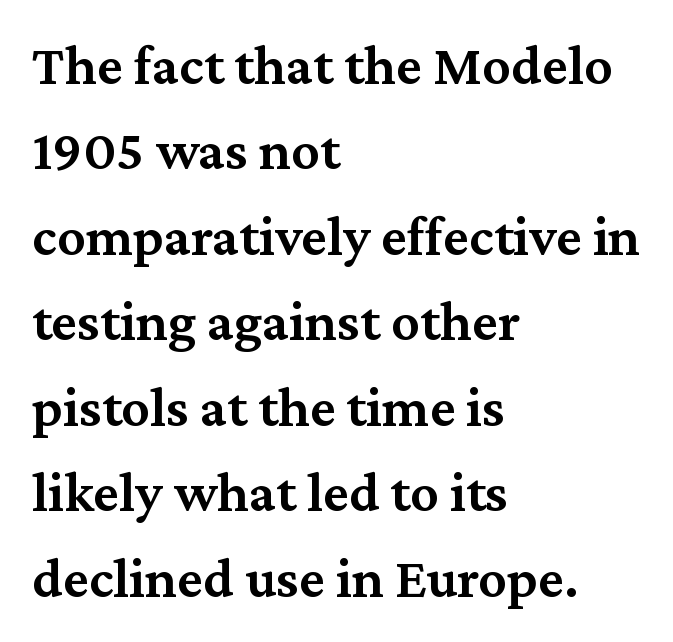
{"serif": "yes", "italic": "no", "bold": "semi", "weight": "semibold", "width": "normal", "stroke_contrast": "medium", "x_height": "medium", "monospaced": "no", "underline": "no", "align": "left", "line_spacing": "normal", "line_spacing_ratio": 1.5, "letter_spacing": "normal", "letter_spacing_em": 0.0, "glyph_px": 57}
